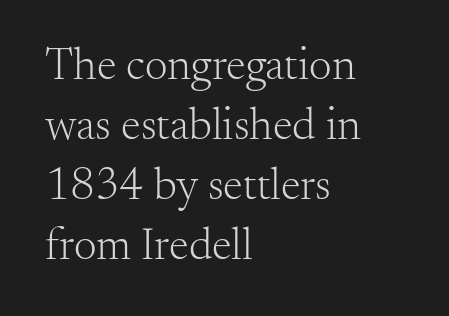
{"serif": "yes", "italic": "no", "bold": "no", "weight": "light", "width": "normal", "stroke_contrast": "medium", "x_height": "small", "monospaced": "no", "underline": "no", "align": "left", "line_spacing": "normal", "line_spacing_ratio": 1.33, "letter_spacing": "normal", "letter_spacing_em": 0.0, "glyph_px": 45}
